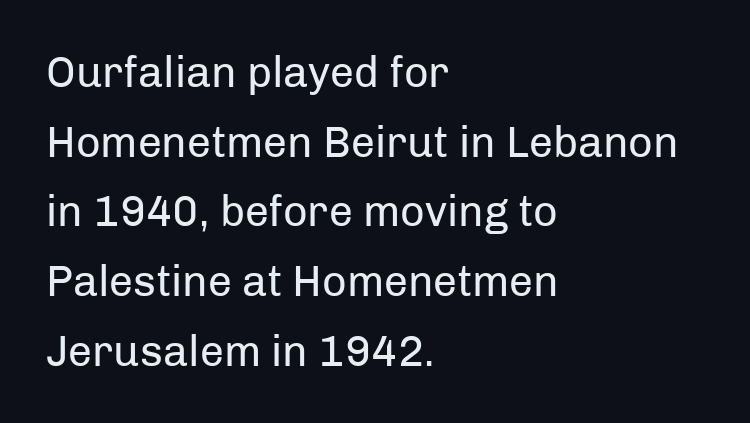
Compared with a typical body face, this is equally light or lighter still. A typesetter would label this face a sans. Caption: multi-line text, flush left, ragged right. Summary of vertical rhythm: regular, with standard interline spacing. Here the designer chose a conventional face with non-uniform glyph widths. These lines keep a tight, regular rhythm from letter to letter.
